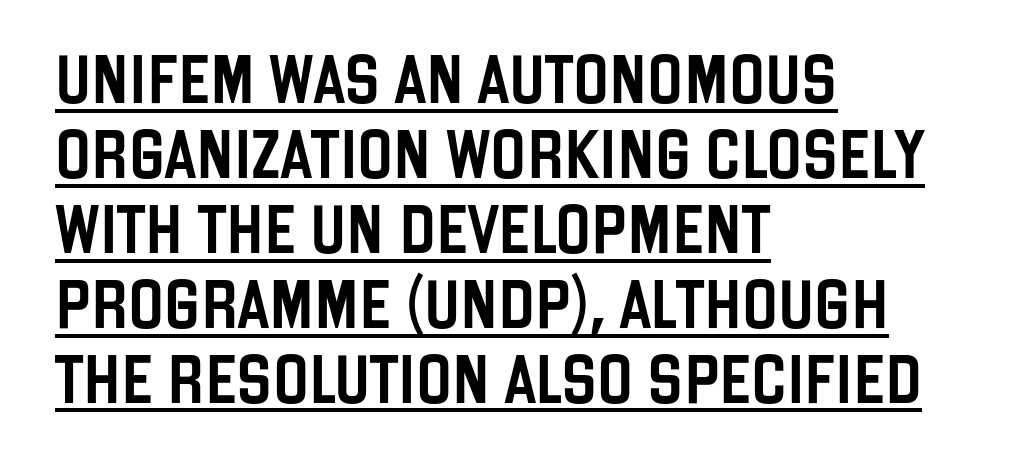
Q: Is the text italic (slanted)? A: No, it is upright.
Q: Is the typeface a serif or a sans-serif typeface? A: Sans-serif.
Q: Is the text underlined? A: Yes.
Q: How is the paragraph aligned? A: Left-aligned.
Q: Is the spacing between letters normal or unusually wide? A: Normal.
Q: Is the spacing between lines tight, normal or loose? A: Normal.
Q: Width (condensed, normal, or wide)? A: Condensed.
Q: Stroke contrast? A: Low.
Q: x-height? A: Large.
Q: Monospaced? A: No.
